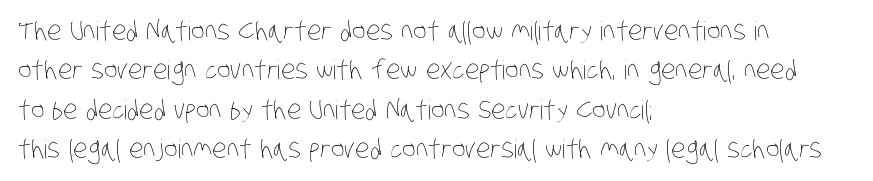
{"bold": "no", "underline": "no", "align": "left", "line_spacing": "normal", "line_spacing_ratio": 1.51, "letter_spacing": "normal", "letter_spacing_em": 0.0, "glyph_px": 26}
